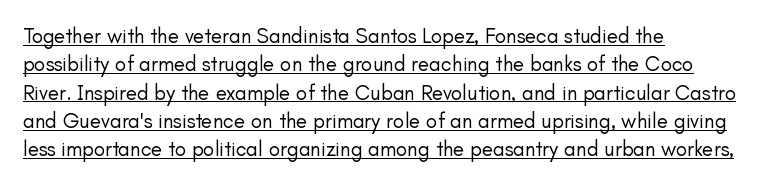
Q: Is the text bold? A: No.
Q: Is the text italic (slanted)? A: No, it is upright.
Q: Is the text underlined? A: Yes.
Q: How is the paragraph aligned? A: Left-aligned.
Q: Is the spacing between letters normal or unusually wide? A: Normal.
Q: Is the spacing between lines tight, normal or loose? A: Normal.
